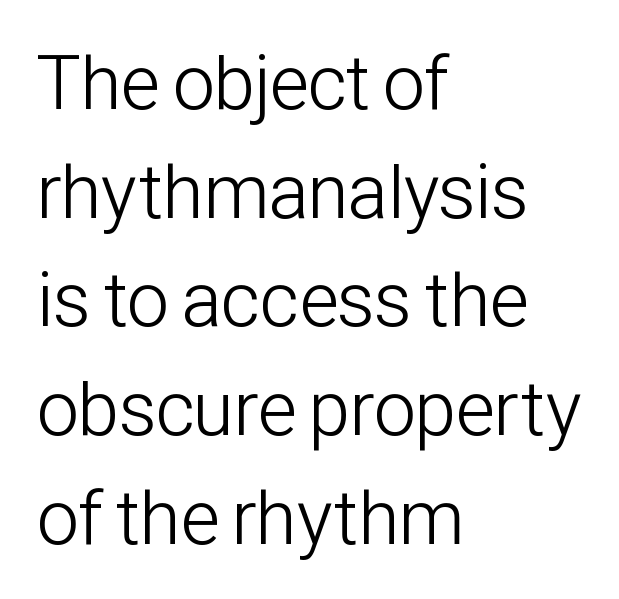
The image shows 76 px light, condensed sans-serif type, upright; set left-aligned, normal line spacing (1.43x), normal letter spacing, not underlined; low stroke contrast and a medium x-height.
